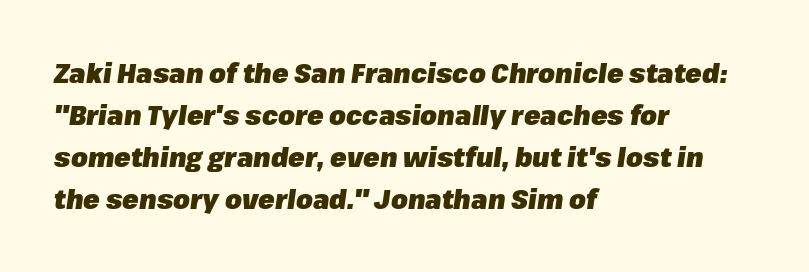
{"italic": "yes", "lean": "right", "slant_degrees": 8, "bold": "yes", "underline": "no", "align": "left", "line_spacing": "normal", "line_spacing_ratio": 1.56, "letter_spacing": "normal", "letter_spacing_em": 0.0, "glyph_px": 27}
